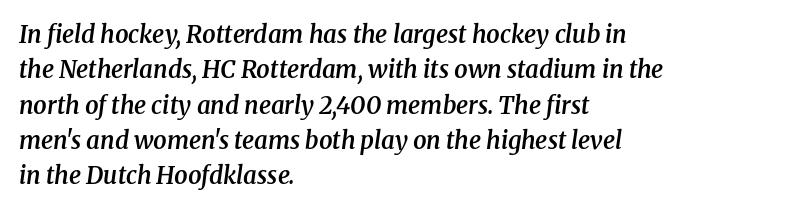
Q: Is the text bold? A: Semi-bold.
Q: Is the text italic (slanted)? A: Yes, it leans right by about 8 degrees.
Q: Is the text underlined? A: No.
Q: How is the paragraph aligned? A: Left-aligned.
Q: Is the spacing between letters normal or unusually wide? A: Normal.
Q: Is the spacing between lines tight, normal or loose? A: Normal.
